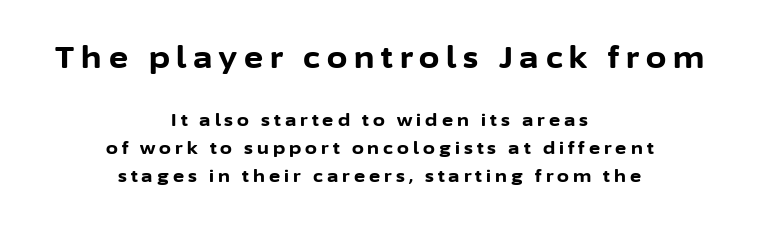
Every letter is thick-stroked: bold, no question. The tracking jumps out immediately: characters are airy and widely separated. Each letter keeps its own natural width here, so spacing adapts to shape. The passage shown is not underscored anywhere. You get the large type first, then a drop to smaller type. Quick note: interline space is typical.
